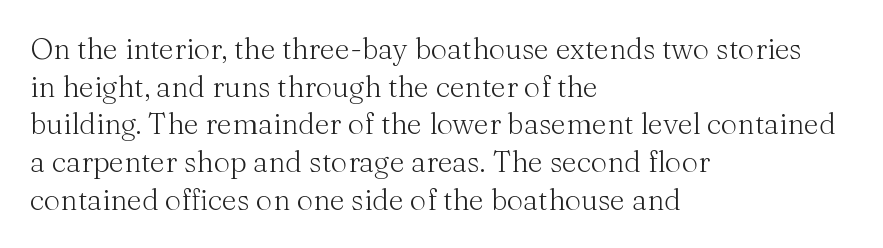
Stem width sits at or under what a default text font uses. The paragraph shown leans on its left margin. You could not count columns in this text — the font is proportionally spaced. The text was rendered using a seriffed face with decorative stroke endings. Every character sits straight up, as roman type does.
